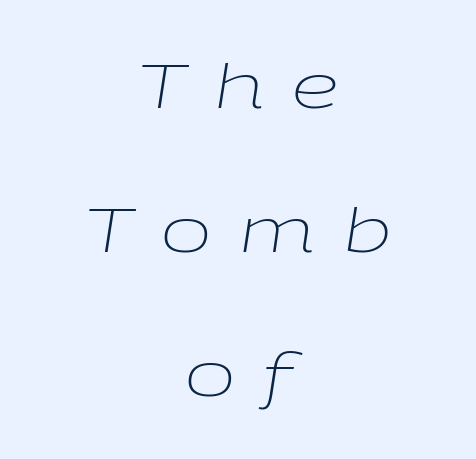
{"italic": "yes", "lean": "right", "slant_degrees": 9, "bold": "no", "weight": "light", "width": "wide", "stroke_contrast": "low", "x_height": "medium", "monospaced": "no", "underline": "no", "align": "center", "line_spacing": "loose", "line_spacing_ratio": 2.4, "letter_spacing": "wide", "letter_spacing_em": 0.47, "glyph_px": 60}
